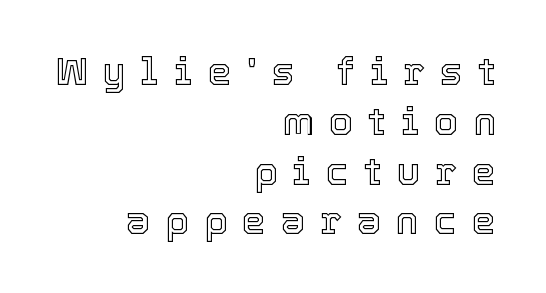
These lines sit exactly where default settings would place them. Is this a fixed-width face? No — the glyphs have proportional, varying widths. The rag falls on the left side of this text block. Tall strokes in this sample are plumb rather than angled. Substantial extra tracking has been applied to these lines.
